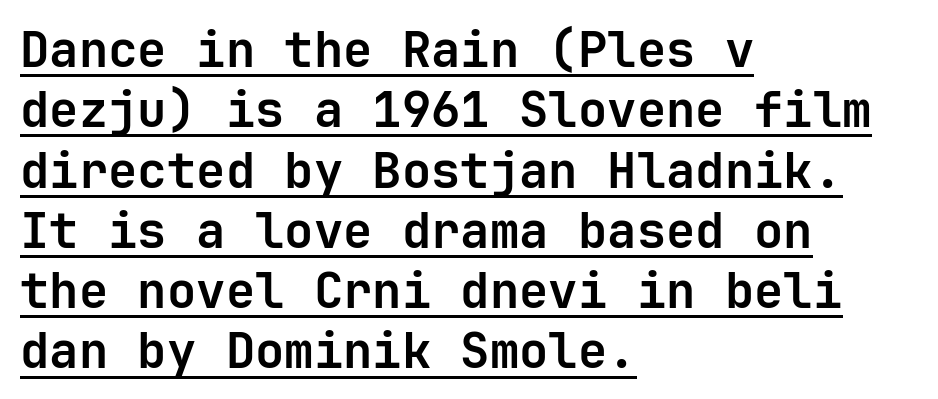
Strokes here are thick enough to call this a true bold. In designer terms, the underline attribute is active on this setting. Examine the stroke ends and you'll find no serifs. Vertical strokes here are truly vertical. Spacing between characters is what you'd get straight out of the box.
